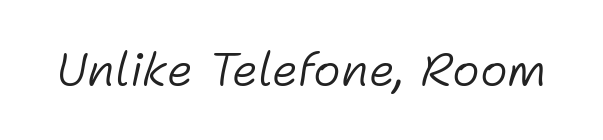
The image shows 47 px light type, italic (leaning right); set normal letter spacing, not underlined; low stroke contrast and a medium x-height.
